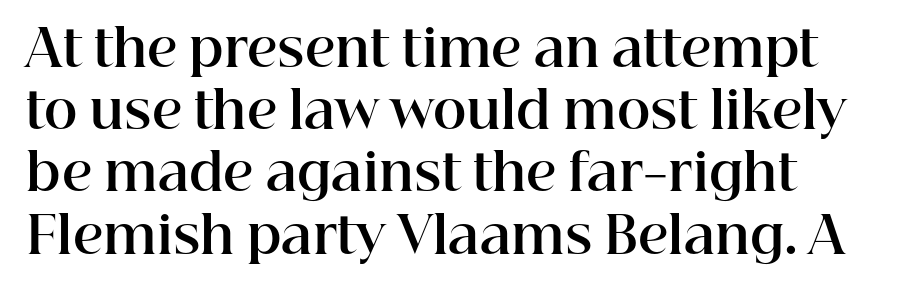
{"serif": "yes", "italic": "no", "bold": "yes", "weight": "bold", "width": "normal", "stroke_contrast": "high", "x_height": "medium", "monospaced": "no", "underline": "no", "line_spacing_ratio": 1.22, "letter_spacing": "normal", "letter_spacing_em": 0.0, "glyph_px": 51}
